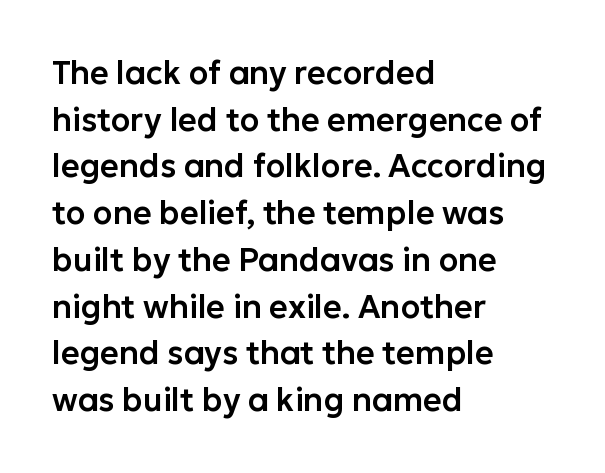
Q: Is the text italic (slanted)? A: No, it is upright.
Q: Is the typeface a serif or a sans-serif typeface? A: Sans-serif.
Q: Is the text underlined? A: No.
Q: How is the paragraph aligned? A: Left-aligned.
Q: Is the spacing between letters normal or unusually wide? A: Normal.
Q: Is the spacing between lines tight, normal or loose? A: Normal.
Q: Width (condensed, normal, or wide)? A: Normal.
Q: Stroke contrast? A: Low.
Q: x-height? A: Medium.
Q: Monospaced? A: No.
